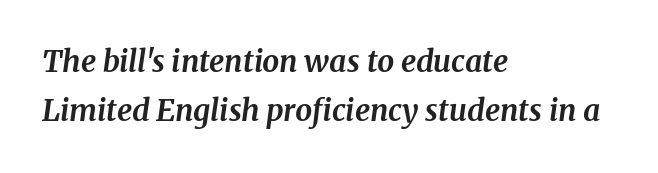
Q: Is the text bold? A: Yes.
Q: Is the text italic (slanted)? A: Yes, it leans right by about 8 degrees.
Q: Is the typeface a serif or a sans-serif typeface? A: Serif.
Q: Is the text underlined? A: No.
Q: How is the paragraph aligned? A: Left-aligned.
Q: Is the spacing between letters normal or unusually wide? A: Normal.
Q: Is the spacing between lines tight, normal or loose? A: Normal.
Q: Width (condensed, normal, or wide)? A: Normal.
Q: Stroke contrast? A: Medium.
Q: x-height? A: Medium.
Q: Monospaced? A: No.
